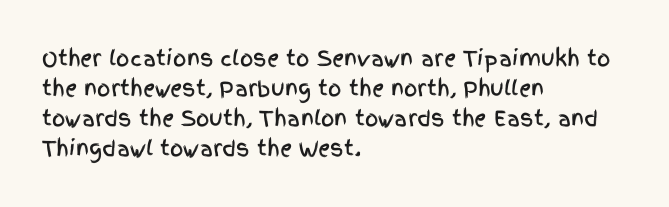
The image shows 21 px text type, upright; set left-aligned, normal line spacing (1.43x), normal letter spacing, not underlined.
